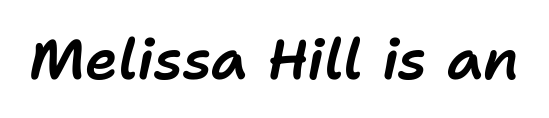
The image shows 56 px text type, italic (leaning right); set normal letter spacing, not underlined; low stroke contrast and a medium x-height.
